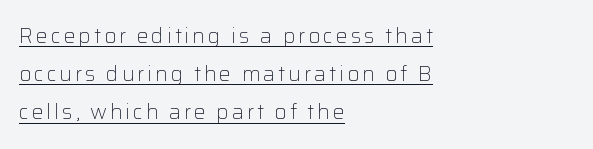
The image shows 21 px text type, upright; set left-aligned, line spacing 1.82x, underlined.
